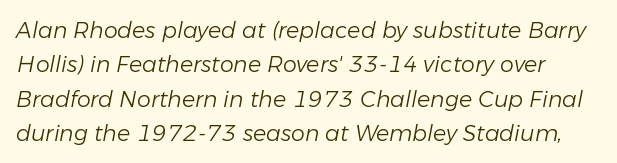
{"italic": "yes", "lean": "right", "slant_degrees": 11, "bold": "no", "underline": "no", "line_spacing": "normal", "line_spacing_ratio": 1.56, "letter_spacing": "normal", "letter_spacing_em": 0.0, "glyph_px": 22}
